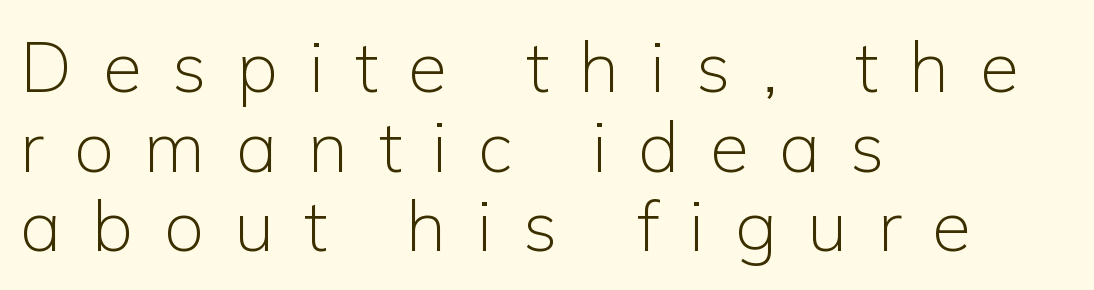
The space beneath each line is pristine and unruled. Does the leading feel generous? Not at all — it's pinched. Unlike a traditional serif, this face leaves its strokes unadorned. Do the letters lean? They stand straight.
